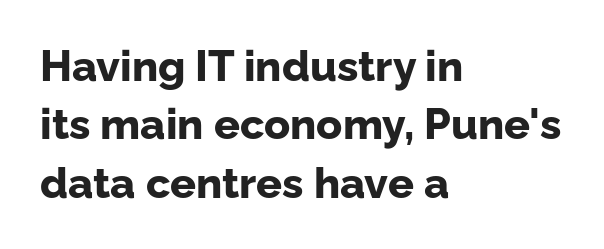
The image shows 43 px bold sans-serif type, upright; set left-aligned, normal line spacing (1.36x), normal letter spacing, not underlined; low stroke contrast and a medium x-height.
